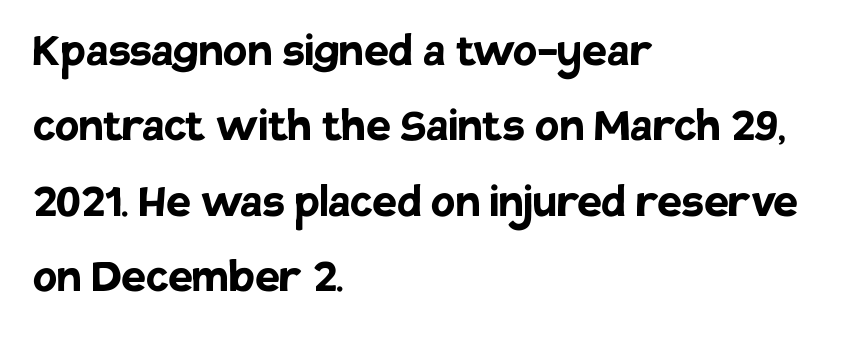
The image shows 55 px semibold sans-serif type, upright; set left-aligned, normal line spacing (1.37x), normal letter spacing, not underlined; low stroke contrast and a large x-height.
